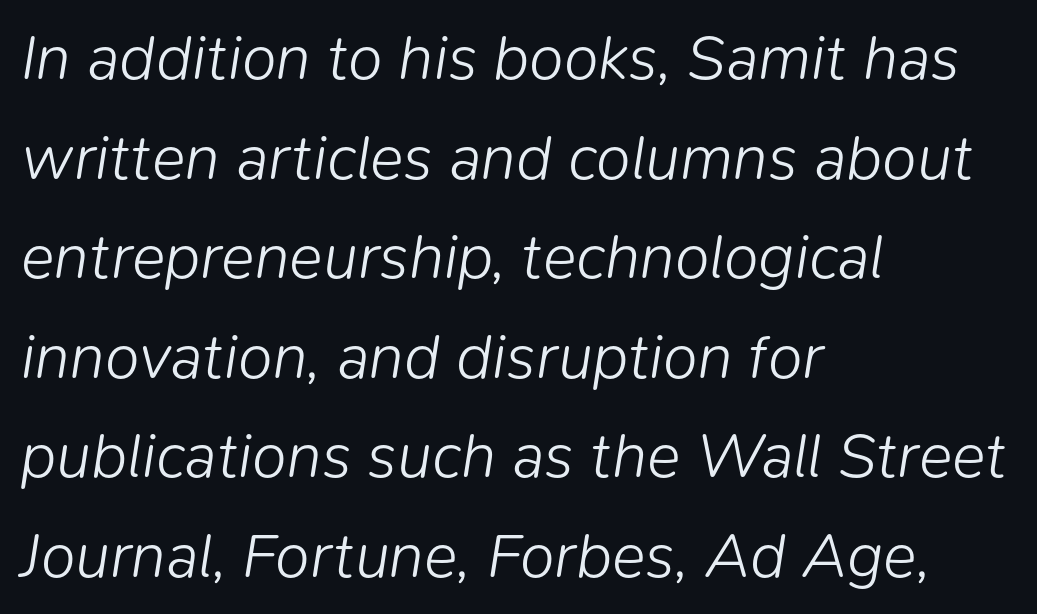
The image shows 63 px light type, italic (leaning right); set left-aligned, normal line spacing (1.58x), normal letter spacing, not underlined; low stroke contrast and a medium x-height.
